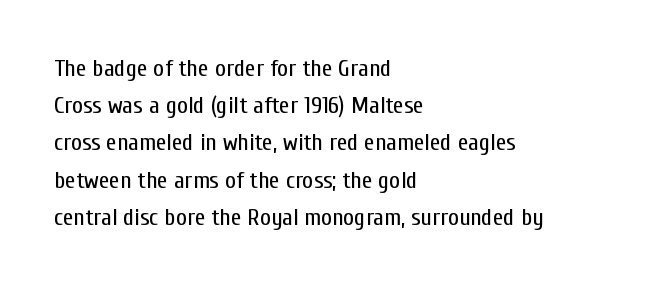
Q: Is the text bold? A: No.
Q: Is the text italic (slanted)? A: No, it is upright.
Q: Is the text underlined? A: No.
Q: How is the paragraph aligned? A: Left-aligned.
Q: Is the spacing between letters normal or unusually wide? A: Normal.
Q: Is the spacing between lines tight, normal or loose? A: Normal.
